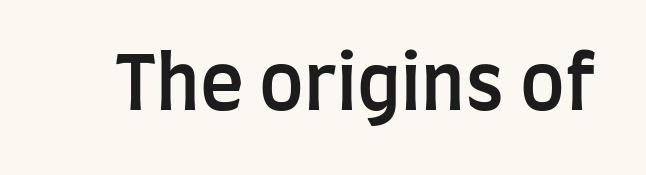
Q: Is the text bold? A: Semi-bold.
Q: Is the text italic (slanted)? A: No, it is upright.
Q: Is the typeface a serif or a sans-serif typeface? A: Sans-serif.
Q: Is the text underlined? A: No.
Q: Is the spacing between letters normal or unusually wide? A: Normal.
Q: Width (condensed, normal, or wide)? A: Condensed.
Q: Stroke contrast? A: Low.
Q: x-height? A: Large.
Q: Monospaced? A: No.
